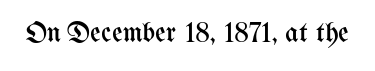
{"italic": "no", "bold": "no", "weight": "regular", "width": "condensed", "stroke_contrast": "medium", "x_height": "medium", "monospaced": "no", "underline": "no", "letter_spacing": "normal", "letter_spacing_em": 0.0, "glyph_px": 29}
